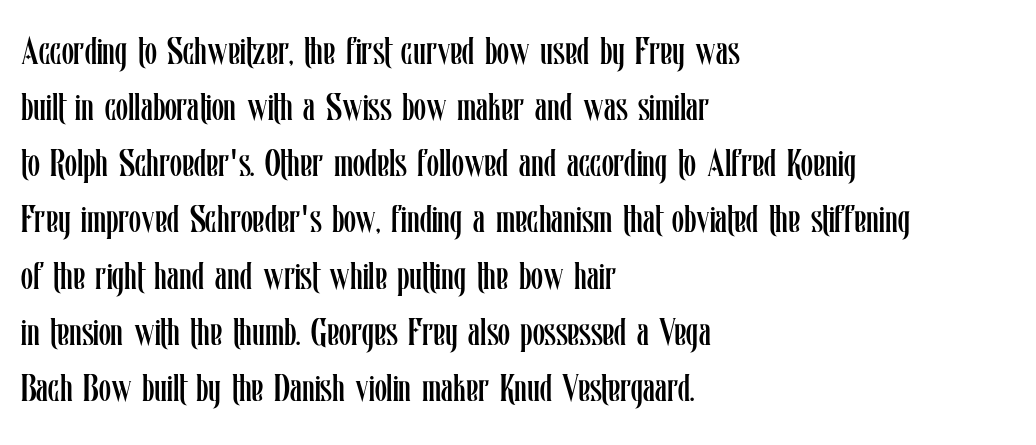
{"italic": "no", "bold": "no", "weight": "regular", "width": "condensed", "stroke_contrast": "low", "x_height": "medium", "monospaced": "no", "underline": "no", "align": "left", "line_spacing": "normal", "line_spacing_ratio": 1.44, "letter_spacing": "normal", "letter_spacing_em": 0.0, "glyph_px": 39}
